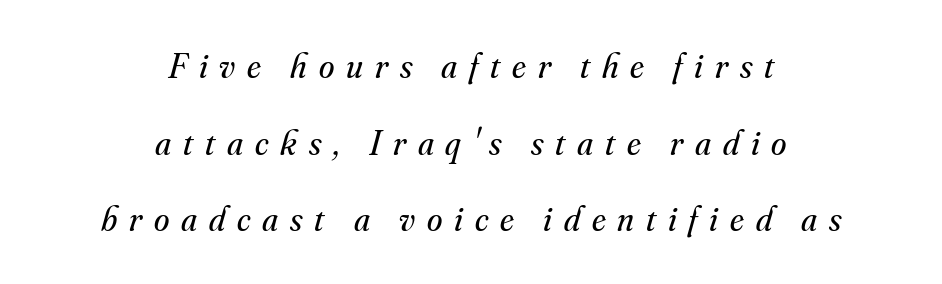
Q: Is the text bold? A: No.
Q: Is the text italic (slanted)? A: Yes, it leans right by about 16 degrees.
Q: Is the typeface a serif or a sans-serif typeface? A: Serif.
Q: Is the text underlined? A: No.
Q: How is the paragraph aligned? A: Centered.
Q: Is the spacing between letters normal or unusually wide? A: Unusually wide.
Q: Is the spacing between lines tight, normal or loose? A: Loose.
Q: Width (condensed, normal, or wide)? A: Normal.
Q: Stroke contrast? A: Medium.
Q: x-height? A: Small.
Q: Monospaced? A: No.
